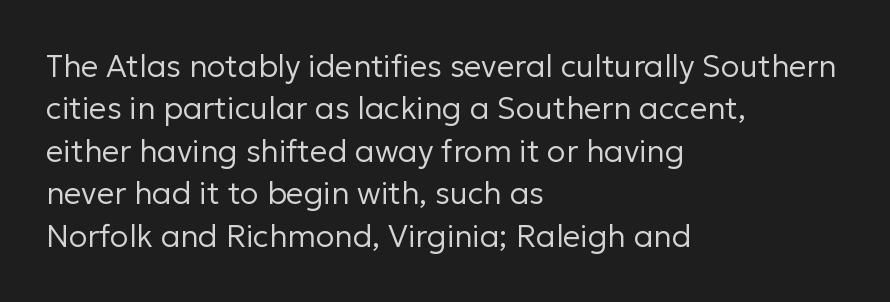
Q: Is the text bold? A: No.
Q: Is the text italic (slanted)? A: No, it is upright.
Q: Is the typeface a serif or a sans-serif typeface? A: Sans-serif.
Q: Is the text underlined? A: No.
Q: How is the paragraph aligned? A: Left-aligned.
Q: Is the spacing between letters normal or unusually wide? A: Normal.
Q: Is the spacing between lines tight, normal or loose? A: Normal.
Q: Width (condensed, normal, or wide)? A: Normal.
Q: Stroke contrast? A: Low.
Q: x-height? A: Medium.
Q: Monospaced? A: No.
